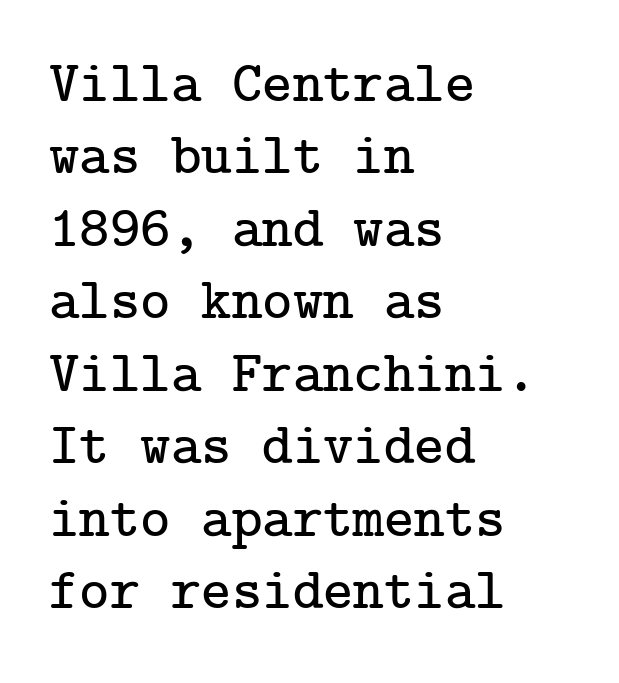
{"serif": "yes", "italic": "no", "width": "normal", "stroke_contrast": "low", "x_height": "medium", "underline": "no", "align": "left", "line_spacing": "normal", "line_spacing_ratio": 1.25, "letter_spacing": "normal", "letter_spacing_em": 0.0, "glyph_px": 58}
